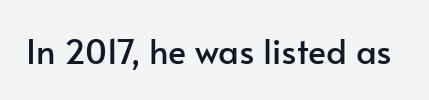
The image shows 34 px sans-serif type, upright; set normal letter spacing, not underlined; low stroke contrast and a small x-height.
